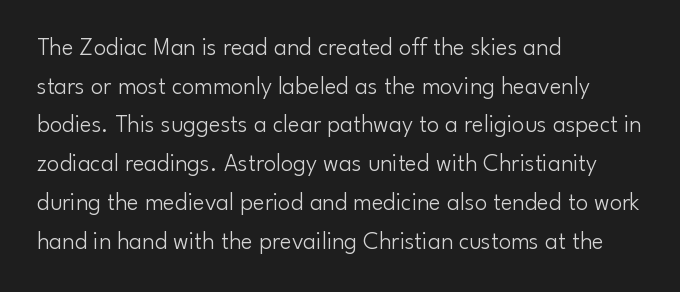
{"italic": "no", "bold": "no", "underline": "no", "align": "left", "line_spacing": "normal", "line_spacing_ratio": 1.55, "letter_spacing": "normal", "letter_spacing_em": 0.0, "glyph_px": 25}
